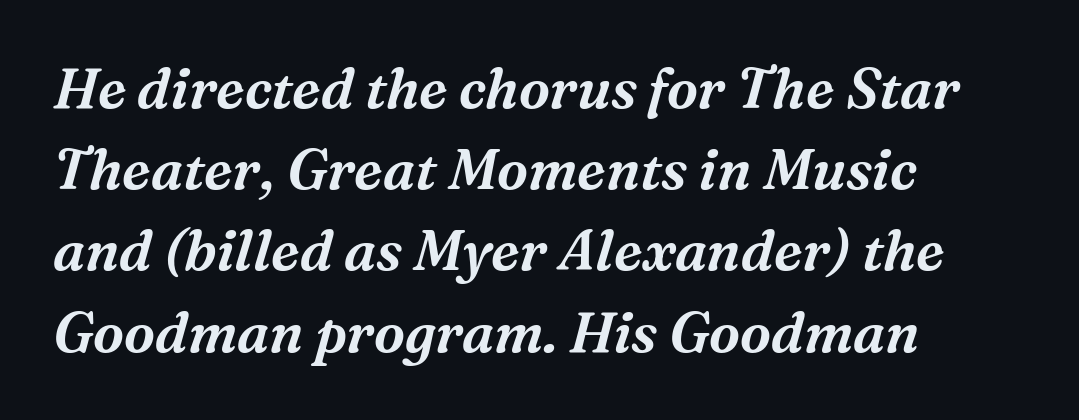
The image shows 56 px serif type, italic (leaning right); set left-aligned, normal line spacing (1.45x), normal letter spacing, not underlined; medium stroke contrast and a medium x-height.
